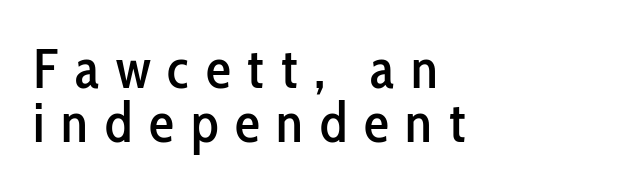
{"serif": "no", "italic": "no", "width": "condensed", "stroke_contrast": "low", "x_height": "medium", "monospaced": "no", "underline": "no", "align": "left", "line_spacing": "tight", "line_spacing_ratio": 0.97, "letter_spacing": "wide", "letter_spacing_em": 0.3, "glyph_px": 56}
